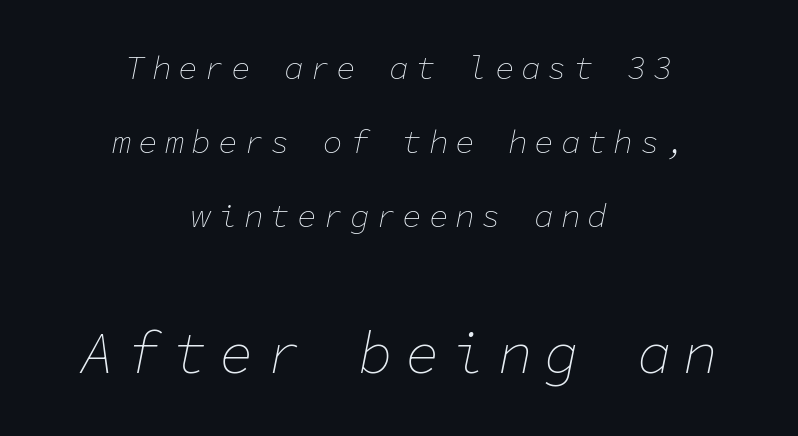
Q: Is the text bold? A: No.
Q: Is the text italic (slanted)? A: Yes, it leans right by about 11 degrees.
Q: Is the text underlined? A: No.
Q: How is the paragraph aligned? A: Centered.
Q: Is the spacing between letters normal or unusually wide? A: Unusually wide.
Q: Is the spacing between lines tight, normal or loose? A: Loose.
Q: Which block of text is set in a larger size, the first (top) or the second (bottom)? A: The second (bottom) one.
Q: Width (condensed, normal, or wide)? A: Normal.
Q: Stroke contrast? A: Low.
Q: x-height? A: Medium.
Q: Monospaced? A: Yes.
